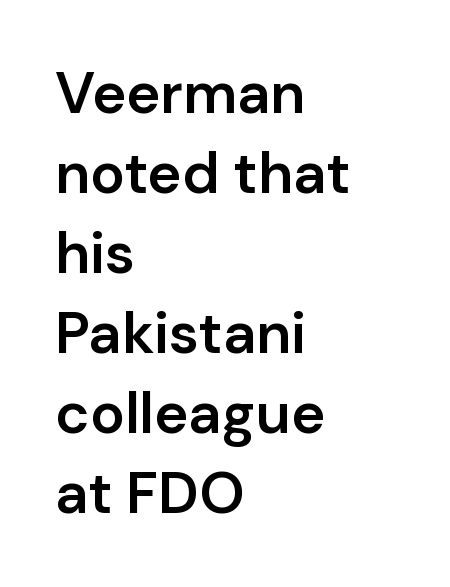
The image shows 58 px semibold sans-serif type, upright; set left-aligned, normal line spacing (1.38x), normal letter spacing, not underlined; low stroke contrast and a medium x-height.
